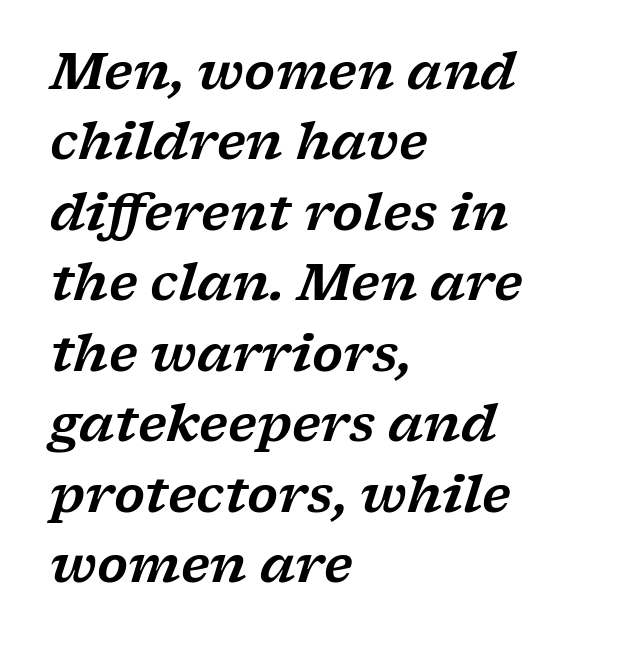
Q: Is the text italic (slanted)? A: Yes, it leans right by about 17 degrees.
Q: Is the typeface a serif or a sans-serif typeface? A: Serif.
Q: Is the text underlined? A: No.
Q: How is the paragraph aligned? A: Left-aligned.
Q: Is the spacing between letters normal or unusually wide? A: Normal.
Q: Is the spacing between lines tight, normal or loose? A: Normal.
Q: Width (condensed, normal, or wide)? A: Wide.
Q: Stroke contrast? A: Low.
Q: x-height? A: Medium.
Q: Monospaced? A: No.
